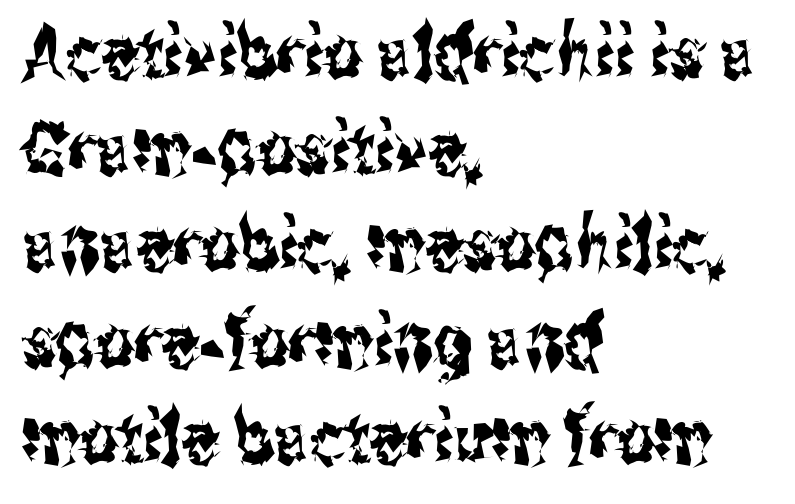
{"serif": "no", "italic": "no", "width": "condensed", "stroke_contrast": "medium", "x_height": "medium", "monospaced": "no", "underline": "no", "align": "left", "line_spacing": "normal", "line_spacing_ratio": 1.3, "letter_spacing": "normal", "letter_spacing_em": 0.0, "glyph_px": 74}
